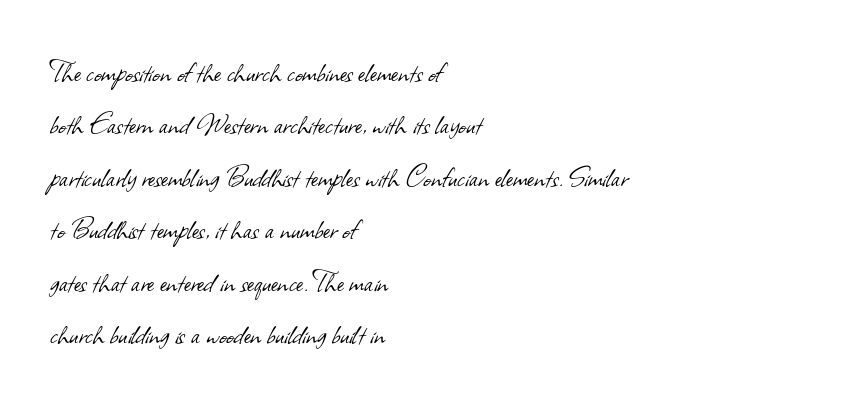
{"serif": "no", "bold": "no", "weight": "light", "width": "normal", "stroke_contrast": "low", "x_height": "small", "monospaced": "no", "underline": "no", "align": "left", "line_spacing": "normal", "line_spacing_ratio": 1.59, "letter_spacing": "normal", "letter_spacing_em": 0.0, "glyph_px": 33}
